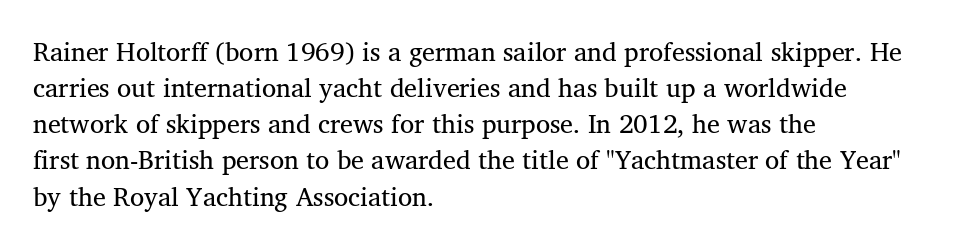
Visually the block forms a straight wall on the left and a jagged coastline on the right. These lines sit exactly where default settings would place them. This rendering leaves character spacing at its baseline value. Decoration check: the copy has no underline.
